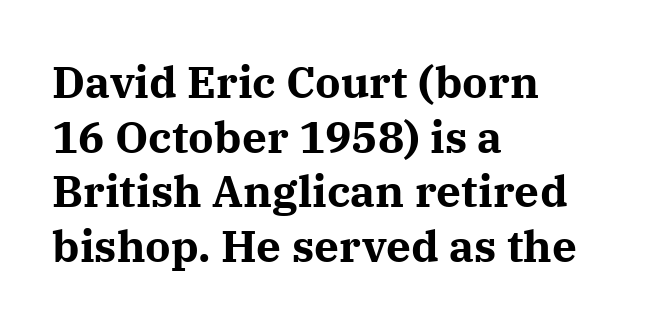
{"serif": "yes", "italic": "no", "bold": "yes", "weight": "bold", "width": "normal", "stroke_contrast": "medium", "x_height": "medium", "monospaced": "no", "underline": "no", "align": "left", "line_spacing_ratio": 1.24, "letter_spacing": "normal", "letter_spacing_em": 0.0, "glyph_px": 44}
